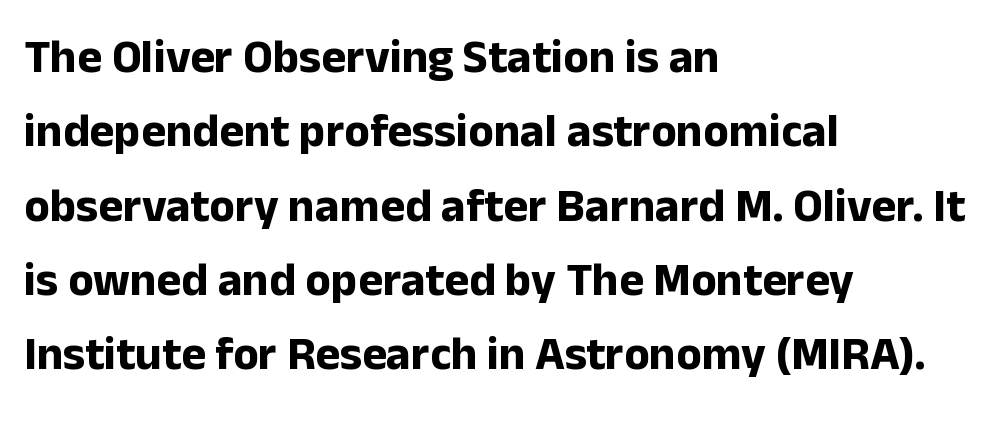
Q: Is the text bold? A: Yes.
Q: Is the text italic (slanted)? A: No, it is upright.
Q: Is the typeface a serif or a sans-serif typeface? A: Sans-serif.
Q: Is the text underlined? A: No.
Q: How is the paragraph aligned? A: Left-aligned.
Q: Is the spacing between letters normal or unusually wide? A: Normal.
Q: Is the spacing between lines tight, normal or loose? A: Normal.
Q: Width (condensed, normal, or wide)? A: Normal.
Q: Stroke contrast? A: Low.
Q: x-height? A: Medium.
Q: Monospaced? A: No.
